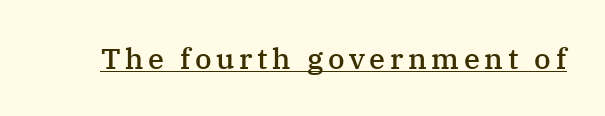
Q: Is the text bold? A: Semi-bold.
Q: Is the text italic (slanted)? A: No, it is upright.
Q: Is the typeface a serif or a sans-serif typeface? A: Serif.
Q: Is the text underlined? A: Yes.
Q: Width (condensed, normal, or wide)? A: Normal.
Q: Stroke contrast? A: Medium.
Q: x-height? A: Medium.
Q: Monospaced? A: No.
